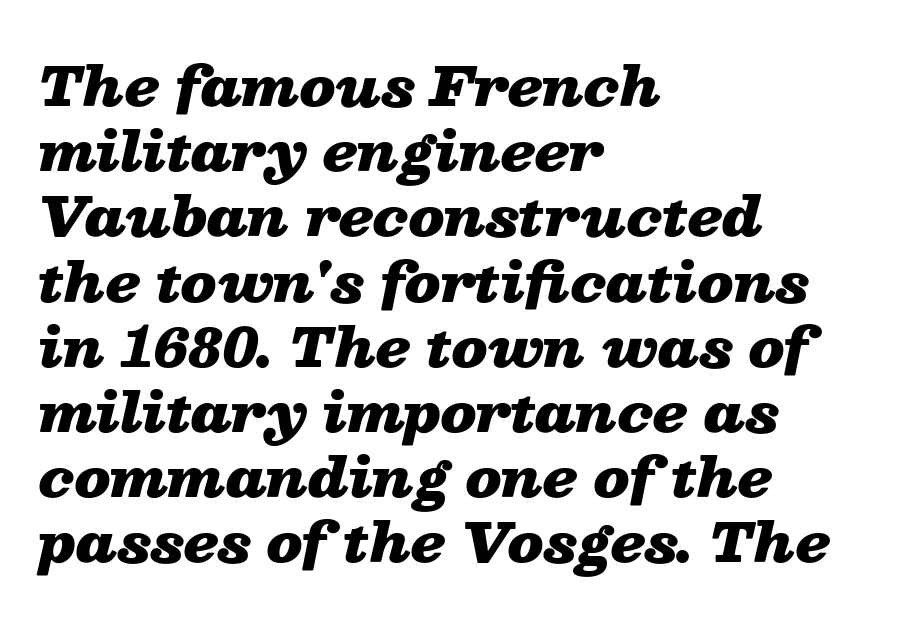
{"italic": "yes", "lean": "right", "slant_degrees": 13, "bold": "yes", "weight": "heavy", "width": "wide", "stroke_contrast": "low", "x_height": "medium", "monospaced": "no", "underline": "no", "align": "left", "line_spacing_ratio": 1.23, "letter_spacing": "normal", "letter_spacing_em": 0.0, "glyph_px": 53}
